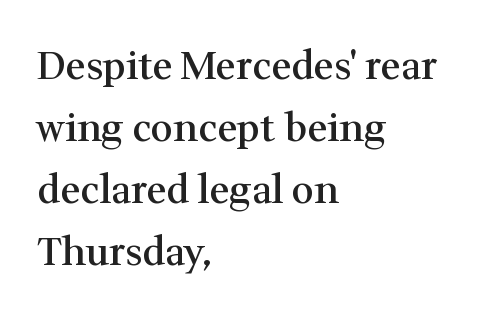
The image shows 39 px semibold serif type, upright; set left-aligned, normal line spacing (1.59x), normal letter spacing, not underlined; medium stroke contrast and a medium x-height.
